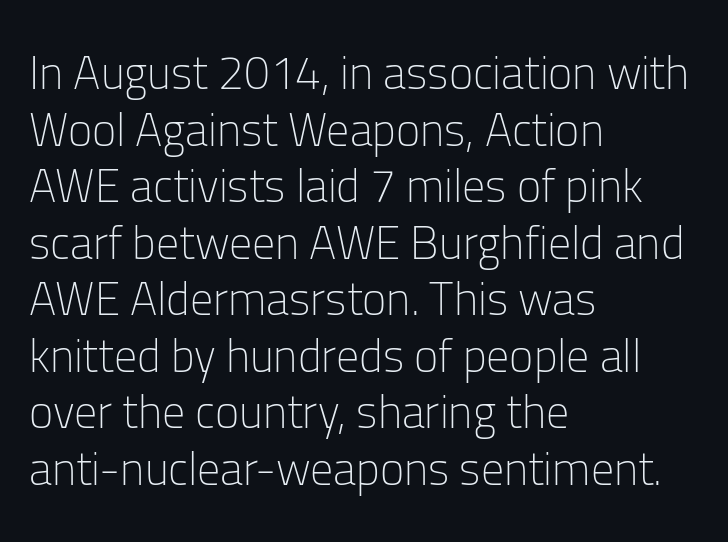
The image shows 46 px light sans-serif type, upright; set left-aligned, line spacing 1.23x, normal letter spacing, not underlined; low stroke contrast and a medium x-height.
